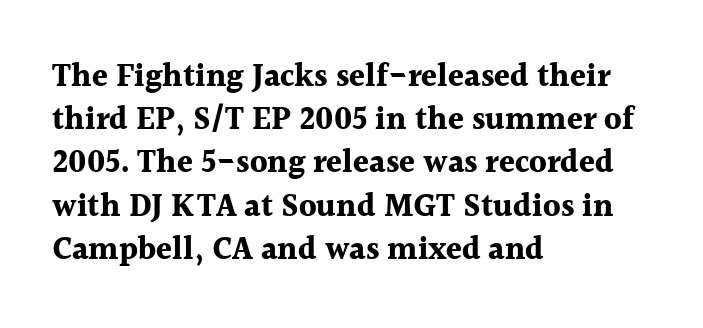
Q: Is the text bold? A: Yes.
Q: Is the text italic (slanted)? A: No, it is upright.
Q: Is the typeface a serif or a sans-serif typeface? A: Serif.
Q: Is the text underlined? A: No.
Q: How is the paragraph aligned? A: Left-aligned.
Q: Is the spacing between letters normal or unusually wide? A: Normal.
Q: Is the spacing between lines tight, normal or loose? A: Normal.
Q: Width (condensed, normal, or wide)? A: Normal.
Q: x-height? A: Medium.
Q: Monospaced? A: No.
